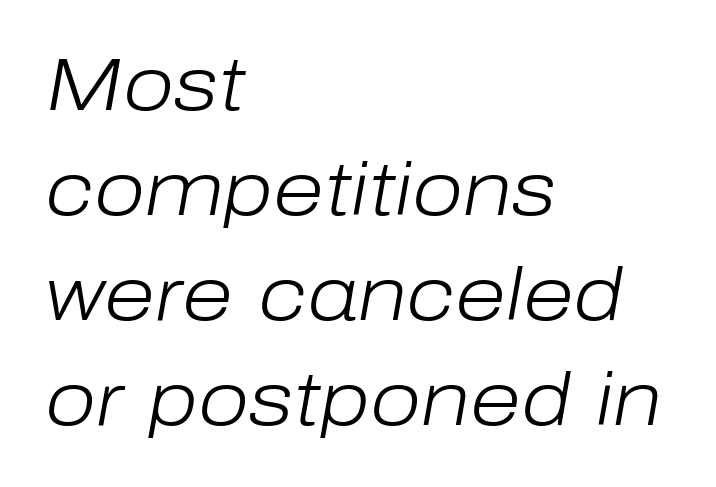
{"italic": "yes", "lean": "right", "slant_degrees": 10, "bold": "no", "weight": "light", "width": "normal", "stroke_contrast": "low", "x_height": "medium", "monospaced": "no", "underline": "no", "align": "left", "line_spacing": "normal", "line_spacing_ratio": 1.42, "letter_spacing": "normal", "letter_spacing_em": 0.0, "glyph_px": 74}
